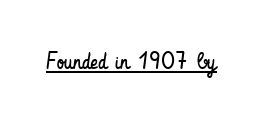
Q: Is the text bold? A: No.
Q: Is the text italic (slanted)? A: No, it is upright.
Q: Is the text underlined? A: Yes.
Q: Is the spacing between letters normal or unusually wide? A: Normal.
